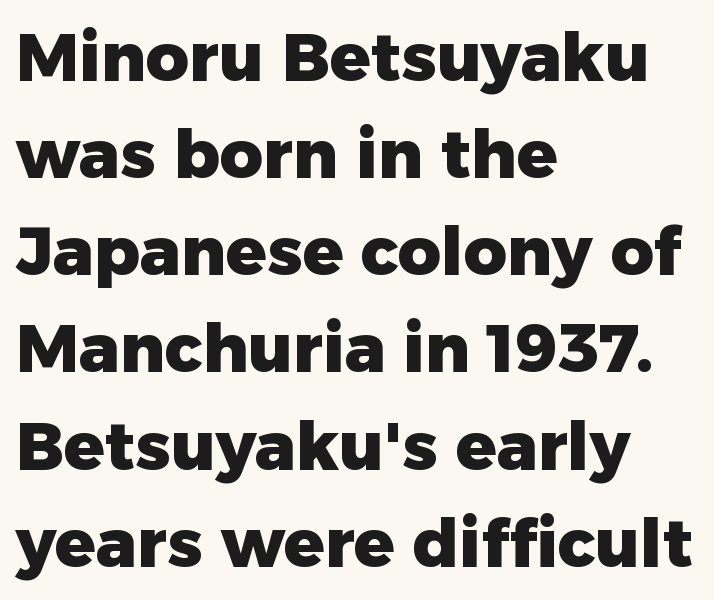
Q: Is the text bold? A: Yes.
Q: Is the text italic (slanted)? A: No, it is upright.
Q: Is the typeface a serif or a sans-serif typeface? A: Sans-serif.
Q: Is the text underlined? A: No.
Q: How is the paragraph aligned? A: Left-aligned.
Q: Is the spacing between letters normal or unusually wide? A: Normal.
Q: Is the spacing between lines tight, normal or loose? A: Normal.
Q: Width (condensed, normal, or wide)? A: Normal.
Q: Stroke contrast? A: Low.
Q: x-height? A: Medium.
Q: Monospaced? A: No.
